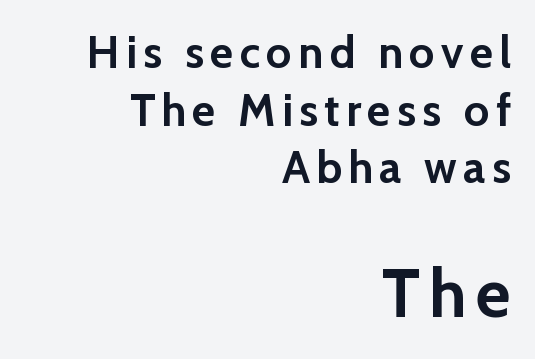
Q: Is the text bold? A: Yes.
Q: Is the text italic (slanted)? A: No, it is upright.
Q: Is the typeface a serif or a sans-serif typeface? A: Sans-serif.
Q: Is the text underlined? A: No.
Q: How is the paragraph aligned? A: Right-aligned.
Q: Is the spacing between lines tight, normal or loose? A: Normal.
Q: Which block of text is set in a larger size, the first (top) or the second (bottom)? A: The second (bottom) one.
Q: Width (condensed, normal, or wide)? A: Normal.
Q: Stroke contrast? A: Low.
Q: x-height? A: Medium.
Q: Monospaced? A: No.
